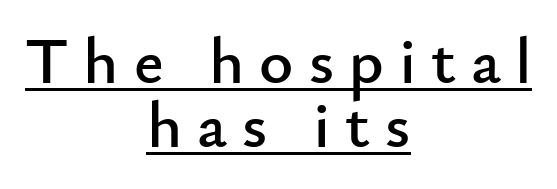
Q: Is the text italic (slanted)? A: No, it is upright.
Q: Is the typeface a serif or a sans-serif typeface? A: Sans-serif.
Q: Is the text underlined? A: Yes.
Q: How is the paragraph aligned? A: Centered.
Q: Is the spacing between letters normal or unusually wide? A: Unusually wide.
Q: Is the spacing between lines tight, normal or loose? A: Tight.
Q: Width (condensed, normal, or wide)? A: Normal.
Q: Stroke contrast? A: Low.
Q: x-height? A: Small.
Q: Monospaced? A: No.
